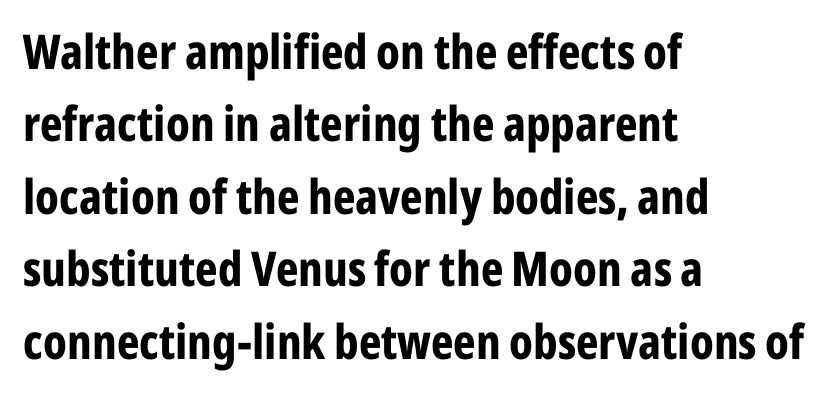
Q: Is the text bold? A: Yes.
Q: Is the text italic (slanted)? A: No, it is upright.
Q: Is the typeface a serif or a sans-serif typeface? A: Sans-serif.
Q: Is the text underlined? A: No.
Q: How is the paragraph aligned? A: Left-aligned.
Q: Is the spacing between letters normal or unusually wide? A: Normal.
Q: Is the spacing between lines tight, normal or loose? A: Normal.
Q: Width (condensed, normal, or wide)? A: Condensed.
Q: Stroke contrast? A: Low.
Q: x-height? A: Medium.
Q: Monospaced? A: No.
